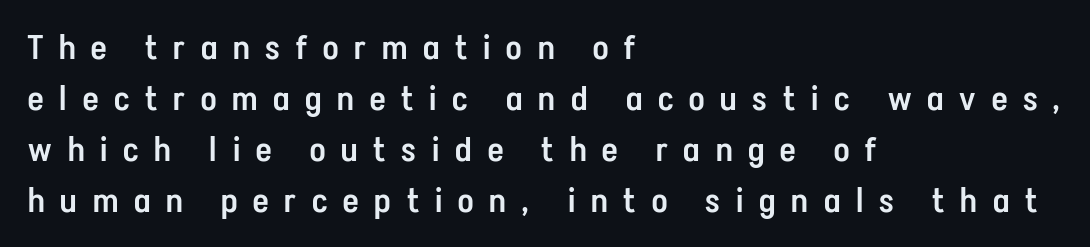
{"serif": "no", "italic": "no", "bold": "semi", "weight": "semibold", "width": "condensed", "stroke_contrast": "low", "x_height": "medium", "monospaced": "no", "underline": "no", "align": "left", "line_spacing": "normal", "line_spacing_ratio": 1.5, "letter_spacing": "wide", "letter_spacing_em": 0.47, "glyph_px": 34}
